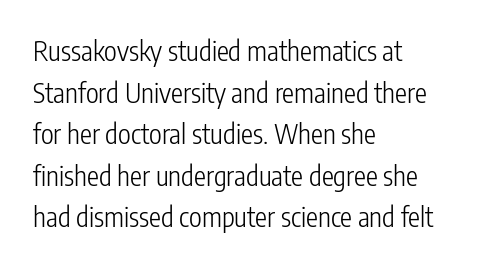
{"italic": "no", "bold": "no", "underline": "no", "align": "left", "line_spacing": "normal", "line_spacing_ratio": 1.54, "letter_spacing": "normal", "letter_spacing_em": 0.0, "glyph_px": 27}
